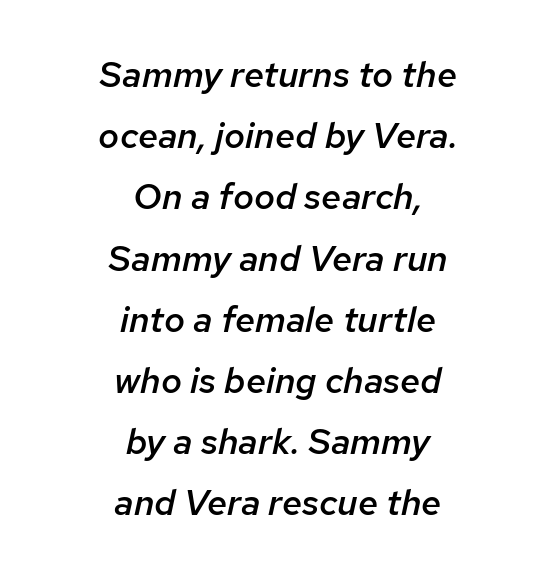
Students, note that the glyphs here touch the page at normal intervals. Letters rest on an invisible, unmarked baseline. These lines were composed using italics. Note the varied advance widths — an 'i' is clearly narrower than an 'm'. The block of text has a typical density, with ordinary space between rows. Reading down the block, each line starts at a different indent, mirrored at its end.
